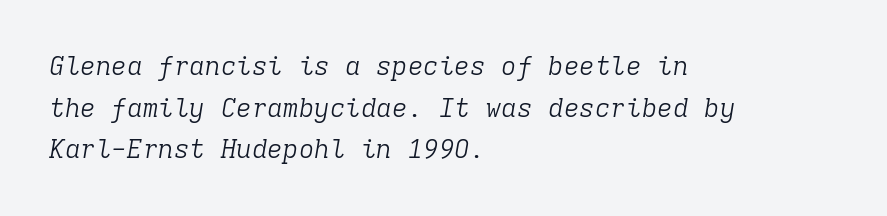
Slant detected: the letters are inclined. The designer left line spacing at the default. Default kerning and tracking; the words read as compact shapes. The setting favours the left margin, as ordinary paragraphs usually do.
